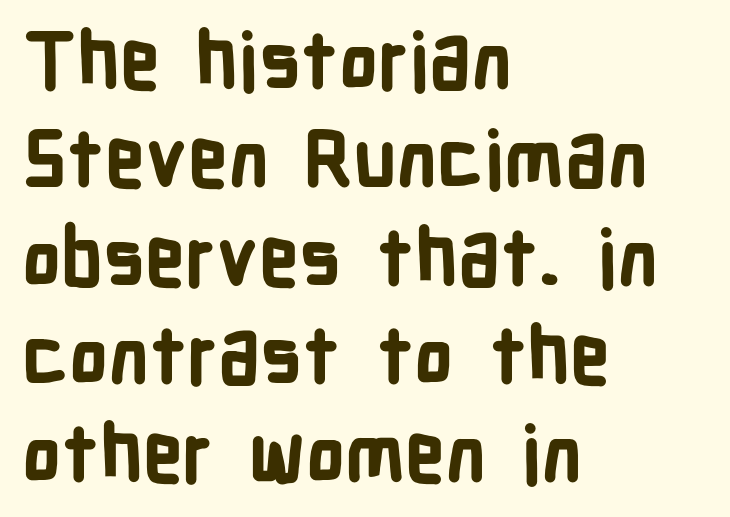
The image shows 78 px bold, condensed sans-serif type, upright; set left-aligned, normal line spacing (1.26x), normal letter spacing, not underlined; low stroke contrast and a medium x-height.
